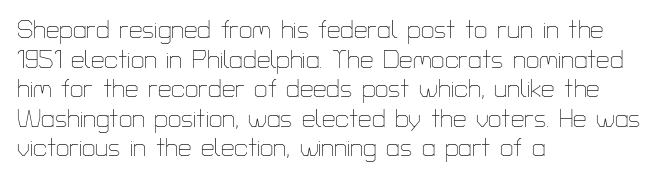
The image shows 24 px text type, upright; set left-aligned, line spacing 1.23x, normal letter spacing, not underlined.
